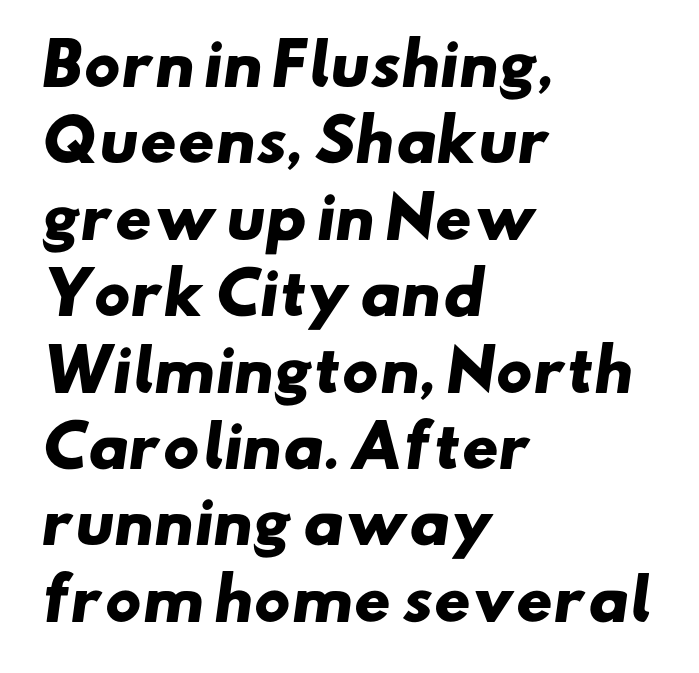
The image shows 57 px heavy, wide sans-serif type; set left-aligned, normal line spacing (1.34x), normal letter spacing, not underlined; low stroke contrast and a small x-height.
